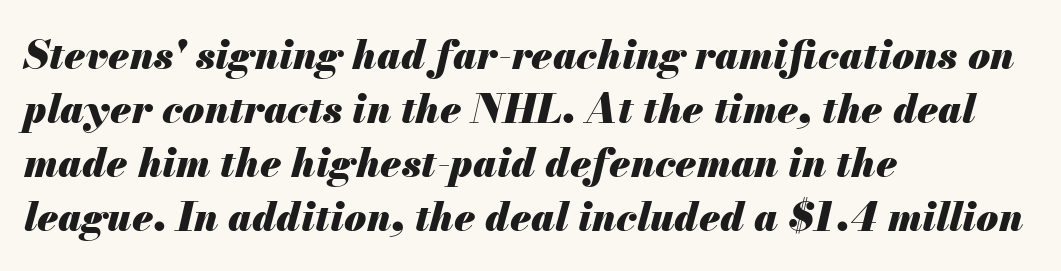
The image shows 40 px heavy type, italic (leaning right); set left-aligned, normal line spacing (1.35x), normal letter spacing, not underlined; medium stroke contrast and a small x-height.
